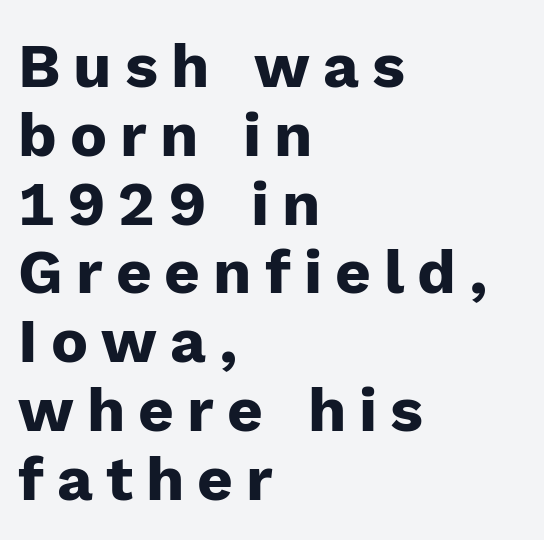
These lines are composed in type without serifs. Anything drawn beneath the words? Only blank space. There is plenty of visible air inserted between adjacent glyphs. Bold? Absolutely — the strokes are thick and heavy.
